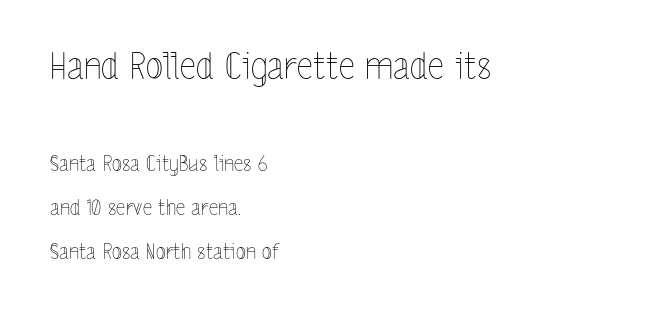
Q: Is the text bold? A: No.
Q: Is the text italic (slanted)? A: No, it is upright.
Q: Is the text underlined? A: No.
Q: How is the paragraph aligned? A: Left-aligned.
Q: Is the spacing between letters normal or unusually wide? A: Normal.
Q: Is the spacing between lines tight, normal or loose? A: Loose.
Q: Which block of text is set in a larger size, the first (top) or the second (bottom)? A: The first (top) one.
Q: Width (condensed, normal, or wide)? A: Condensed.
Q: x-height? A: Medium.
Q: Monospaced? A: No.
